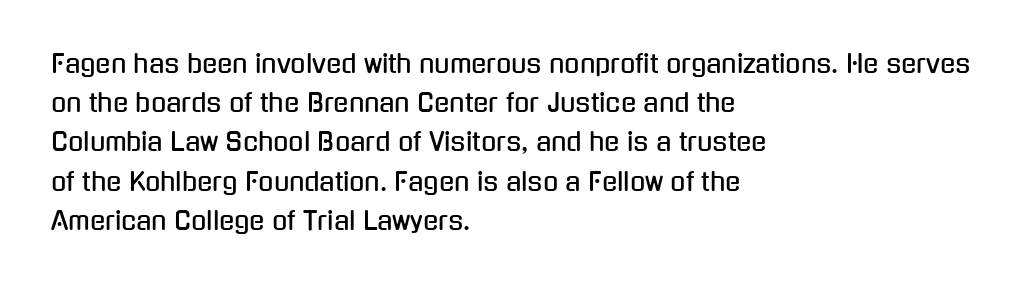
The foot of each line stays bare and open. Upright lettering throughout. Characters follow at the spacing the type designer built in. Line spacing here is normal.
